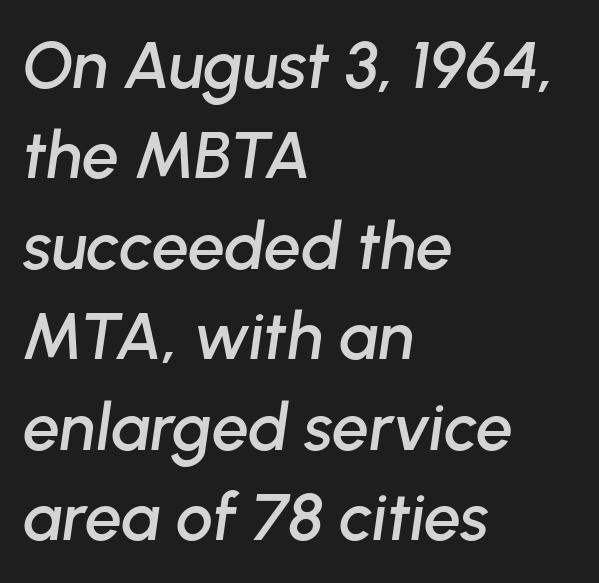
One glance says typical: line gaps are just what's usual. Emphasis-style slanted type is in use. Letters rest on an invisible, unmarked baseline. Leftover space on each line is placed entirely after the last word. Note the varied advance widths — an 'i' is clearly narrower than an 'm'. Inter-character spacing is left at the font's built-in metrics.
